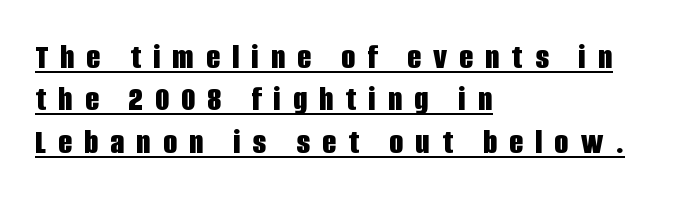
The rendering uses a bold face; every stroke is thick and dark. One-word summary of the alignment: left. Substantial extra tracking has been applied to these lines. The rendering shows plain stroke endings on the letterforms — a sans-serif design. These lines were composed using upright roman letters. Is this a fixed-width face? No — the glyphs have proportional, varying widths.
